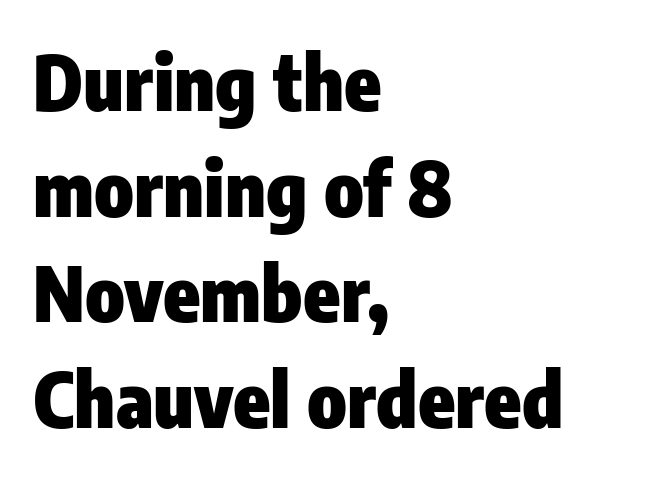
Q: Is the text bold? A: Yes.
Q: Is the text italic (slanted)? A: No, it is upright.
Q: Is the typeface a serif or a sans-serif typeface? A: Sans-serif.
Q: Is the text underlined? A: No.
Q: How is the paragraph aligned? A: Left-aligned.
Q: Is the spacing between letters normal or unusually wide? A: Normal.
Q: Is the spacing between lines tight, normal or loose? A: Normal.
Q: Width (condensed, normal, or wide)? A: Condensed.
Q: Stroke contrast? A: Low.
Q: x-height? A: Medium.
Q: Monospaced? A: No.
